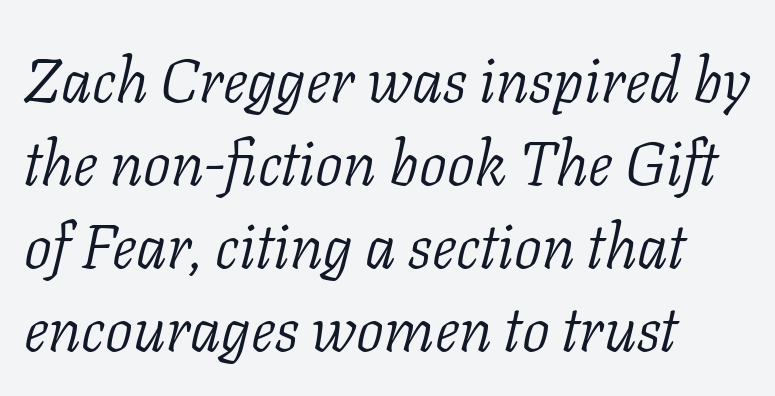
{"serif": "yes", "italic": "yes", "lean": "right", "slant_degrees": 11, "bold": "no", "weight": "light", "width": "normal", "stroke_contrast": "low", "x_height": "medium", "monospaced": "no", "underline": "no", "align": "left", "line_spacing": "normal", "line_spacing_ratio": 1.34, "letter_spacing": "normal", "letter_spacing_em": 0.0, "glyph_px": 62}
